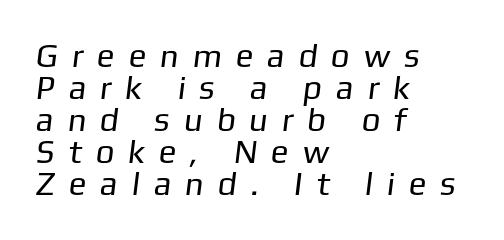
Q: Is the text bold? A: No.
Q: Is the typeface a serif or a sans-serif typeface? A: Sans-serif.
Q: Is the text underlined? A: No.
Q: How is the paragraph aligned? A: Left-aligned.
Q: Is the spacing between letters normal or unusually wide? A: Unusually wide.
Q: Is the spacing between lines tight, normal or loose? A: Tight.
Q: Width (condensed, normal, or wide)? A: Normal.
Q: Stroke contrast? A: Low.
Q: x-height? A: Medium.
Q: Monospaced? A: No.
